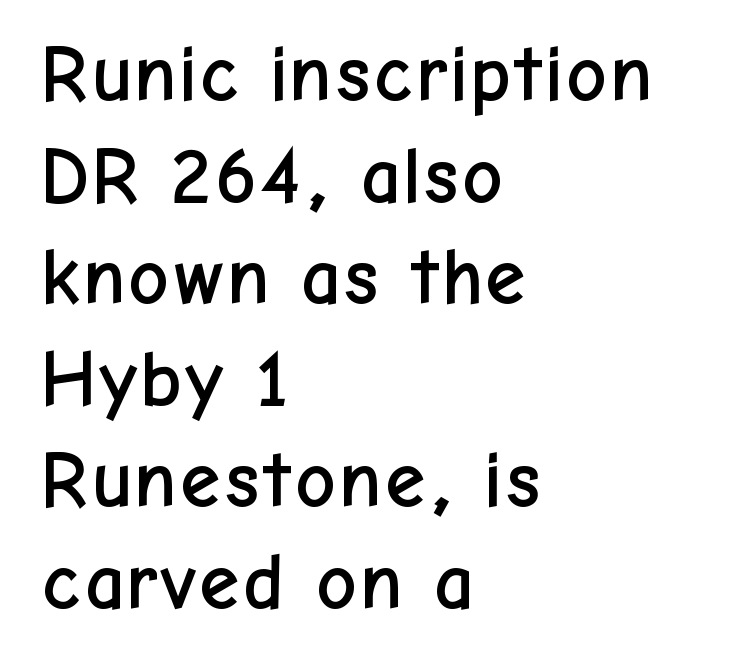
Each letter keeps its own natural width here, so spacing adapts to shape. Do the letters lean? They stand straight. Typographically, this falls in the sans-serif category. Does the copy run flush right? No — it runs flush left. Nothing unusual about the tracking: characters are spaced as the font intends. Descenders hang freely into open space.
